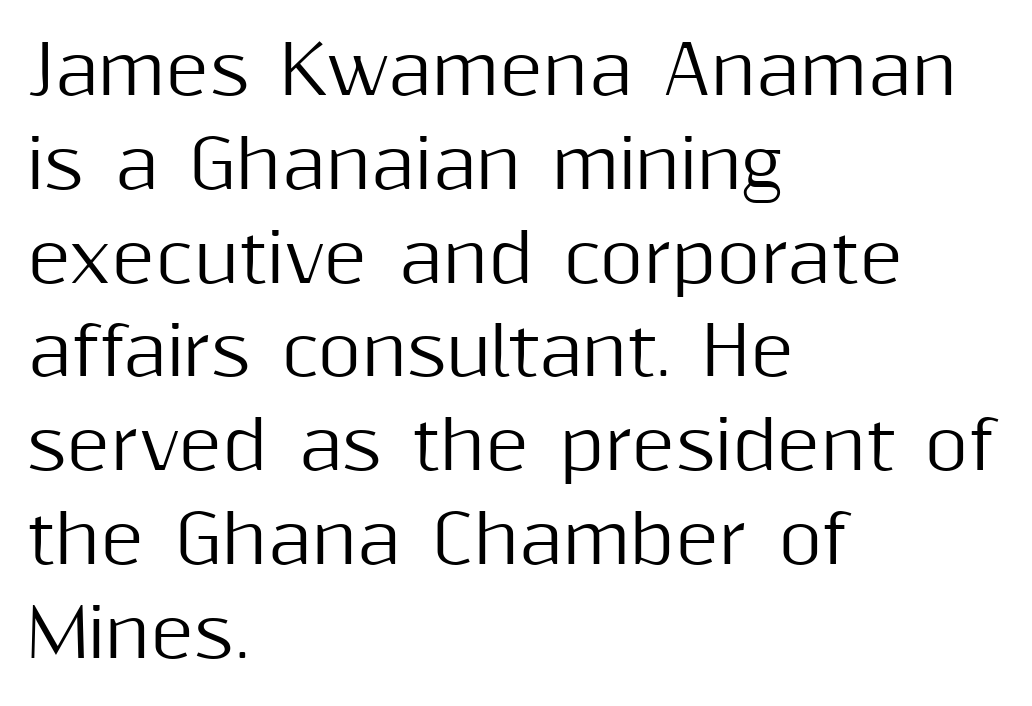
The image shows 67 px sans-serif type, upright; set left-aligned, normal line spacing (1.4x), normal letter spacing, not underlined; medium stroke contrast and a medium x-height.
